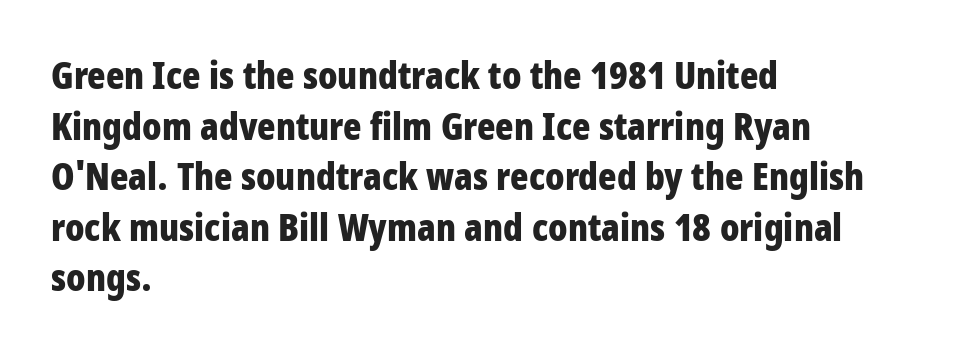
Weight check: bold — yes, fully. The face used here is proportionally spaced, like ordinary book or web type. Check under the words: just untouched page. The letters carry no serifs — their stems end cleanly without finishing strokes. The passage is arranged the way most books set body copy — flush left.
